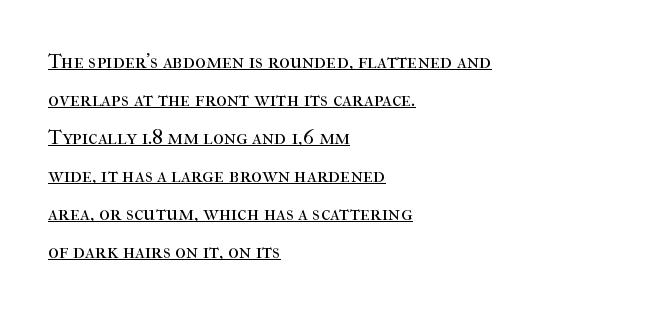
{"italic": "no", "bold": "no", "underline": "yes", "align": "left", "line_spacing_ratio": 1.81, "letter_spacing": "normal", "letter_spacing_em": 0.0, "glyph_px": 21}
